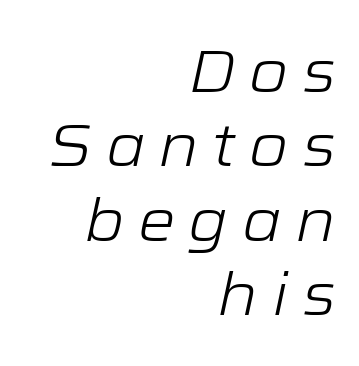
{"italic": "yes", "lean": "right", "slant_degrees": 12, "bold": "no", "weight": "light", "width": "wide", "stroke_contrast": "low", "x_height": "medium", "monospaced": "no", "underline": "no", "align": "right", "line_spacing_ratio": 1.24, "letter_spacing": "wide", "letter_spacing_em": 0.22, "glyph_px": 60}
